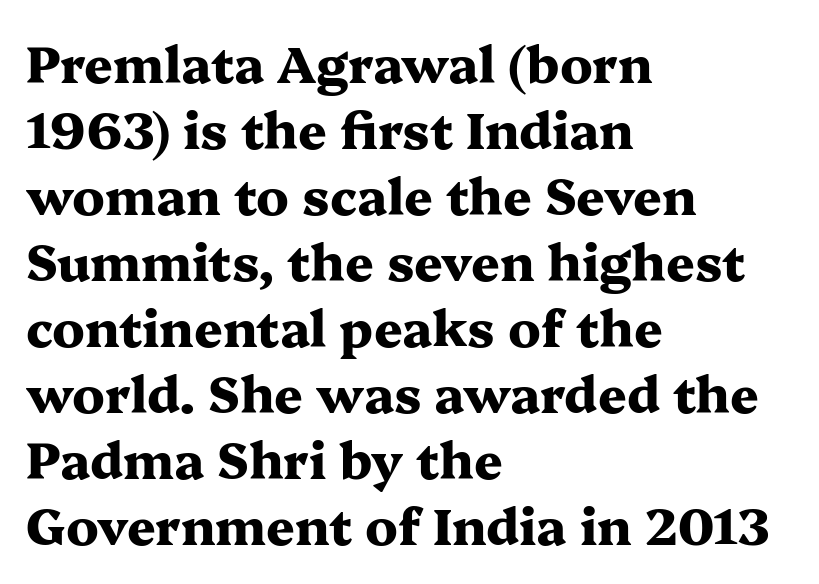
The image shows 50 px heavy, wide serif type, upright; set left-aligned, normal line spacing (1.32x), normal letter spacing, not underlined; medium stroke contrast and a medium x-height.
